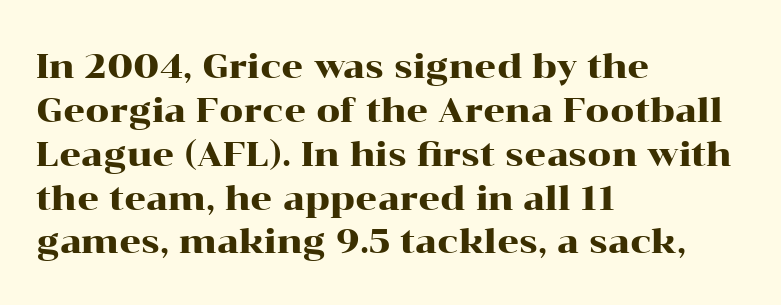
{"serif": "yes", "italic": "no", "width": "wide", "stroke_contrast": "high", "x_height": "medium", "monospaced": "no", "underline": "no", "align": "left", "line_spacing": "normal", "line_spacing_ratio": 1.29, "letter_spacing": "normal", "letter_spacing_em": 0.0, "glyph_px": 34}
